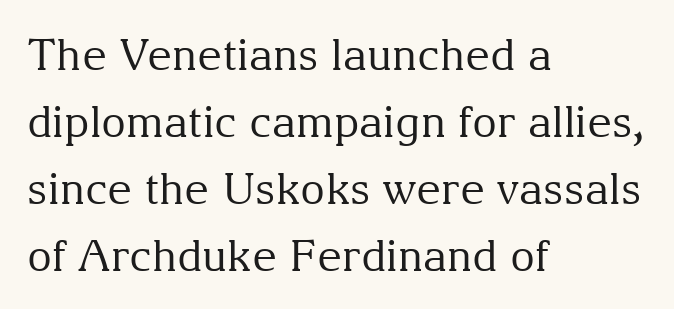
Q: Is the text bold? A: No.
Q: Is the text italic (slanted)? A: No, it is upright.
Q: Is the typeface a serif or a sans-serif typeface? A: Serif.
Q: Is the text underlined? A: No.
Q: How is the paragraph aligned? A: Left-aligned.
Q: Is the spacing between letters normal or unusually wide? A: Normal.
Q: Is the spacing between lines tight, normal or loose? A: Normal.
Q: Width (condensed, normal, or wide)? A: Normal.
Q: Stroke contrast? A: Medium.
Q: x-height? A: Medium.
Q: Monospaced? A: No.
